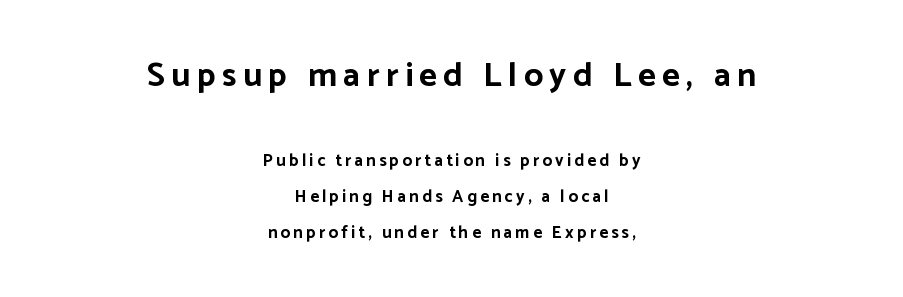
Q: Is the text bold? A: Yes.
Q: Is the text italic (slanted)? A: No, it is upright.
Q: Is the typeface a serif or a sans-serif typeface? A: Sans-serif.
Q: Is the text underlined? A: No.
Q: How is the paragraph aligned? A: Centered.
Q: Is the spacing between lines tight, normal or loose? A: Loose.
Q: Which block of text is set in a larger size, the first (top) or the second (bottom)? A: The first (top) one.
Q: Width (condensed, normal, or wide)? A: Normal.
Q: Stroke contrast? A: Low.
Q: x-height? A: Medium.
Q: Monospaced? A: No.
